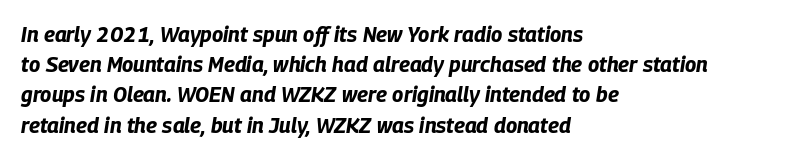
The image shows 21 px bold type, italic (leaning right); set left-aligned, normal line spacing (1.44x), normal letter spacing, not underlined.
